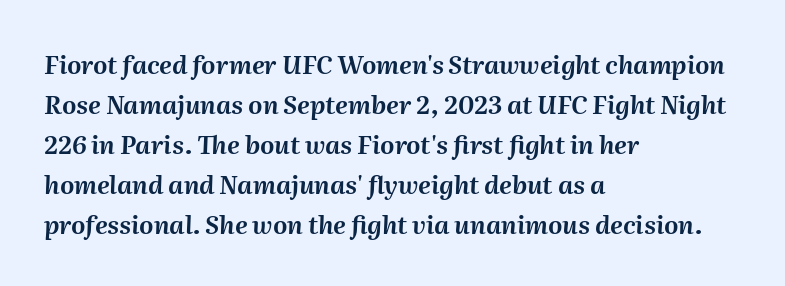
The image shows 25 px text type, italic (leaning right); set left-aligned, normal line spacing (1.6x), normal letter spacing, not underlined.
